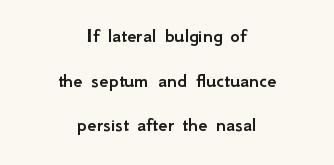
Q: Is the text italic (slanted)? A: No, it is upright.
Q: Is the text underlined? A: No.
Q: How is the paragraph aligned? A: Centered.
Q: Is the spacing between letters normal or unusually wide? A: Normal.
Q: Is the spacing between lines tight, normal or loose? A: Loose.
